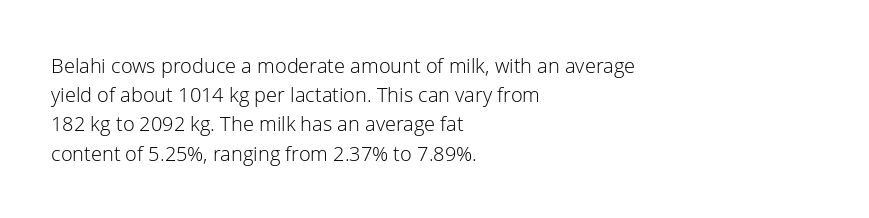
The image shows 20 px text type, upright; set left-aligned, normal line spacing (1.46x), normal letter spacing, not underlined.
